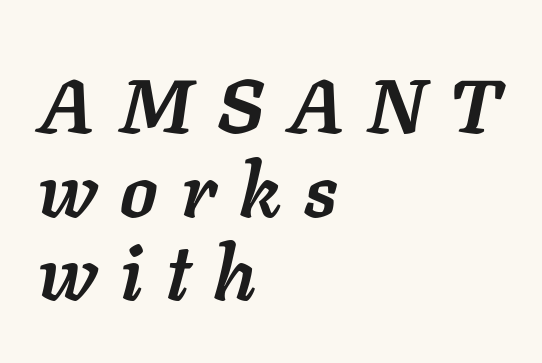
{"italic": "yes", "lean": "right", "slant_degrees": 11, "bold": "yes", "weight": "semibold", "width": "normal", "stroke_contrast": "low", "x_height": "medium", "monospaced": "no", "underline": "no", "align": "left", "line_spacing": "tight", "line_spacing_ratio": 1.1, "letter_spacing": "wide", "letter_spacing_em": 0.3, "glyph_px": 76}
